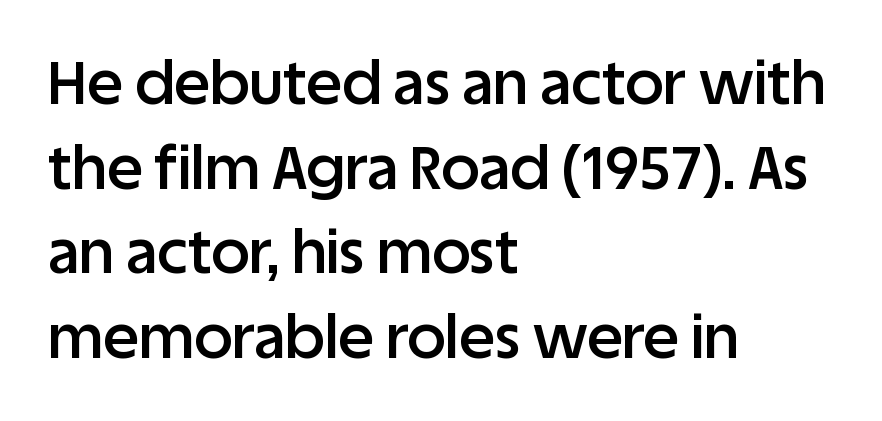
The image shows 60 px semibold sans-serif type, upright; set left-aligned, normal line spacing (1.41x), normal letter spacing, not underlined; low stroke contrast and a large x-height.
